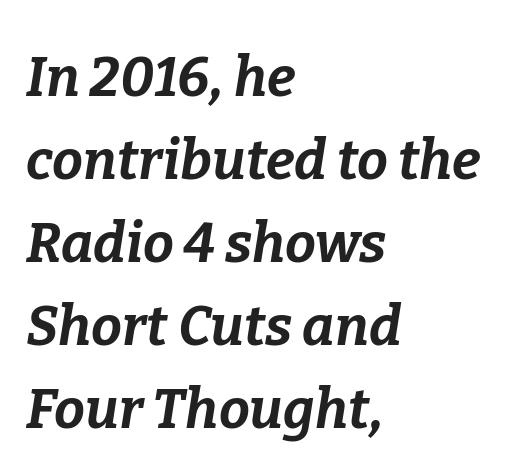
{"italic": "yes", "lean": "right", "slant_degrees": 9, "bold": "yes", "weight": "bold", "width": "normal", "stroke_contrast": "low", "x_height": "medium", "monospaced": "no", "underline": "no", "align": "left", "line_spacing": "normal", "line_spacing_ratio": 1.51, "letter_spacing": "normal", "letter_spacing_em": 0.0, "glyph_px": 55}
